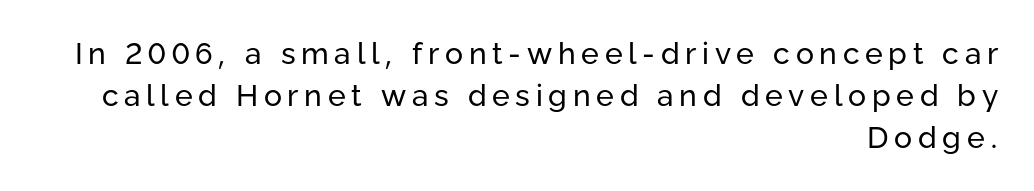
The image shows 30 px regular-weight sans-serif type, upright; set right-aligned, normal line spacing (1.4x), not underlined; low stroke contrast and a medium x-height.
